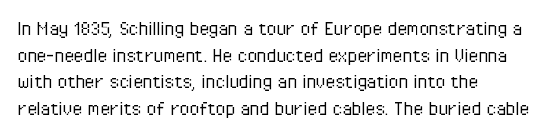
The face used here is rendered with its standard letterfit. The rag falls on the right side of this text block. The typeface has the unassuming heft of standard copy or less. Italic: no, the glyphs are upright roman.
